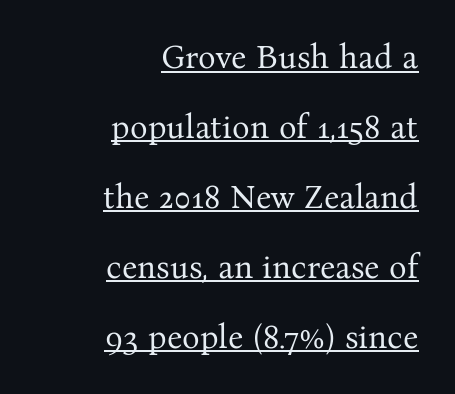
{"serif": "yes", "italic": "no", "bold": "no", "weight": "regular", "width": "normal", "stroke_contrast": "medium", "x_height": "medium", "monospaced": "no", "underline": "yes", "align": "right", "line_spacing": "loose", "line_spacing_ratio": 2.12, "letter_spacing": "normal", "letter_spacing_em": 0.0, "glyph_px": 33}
